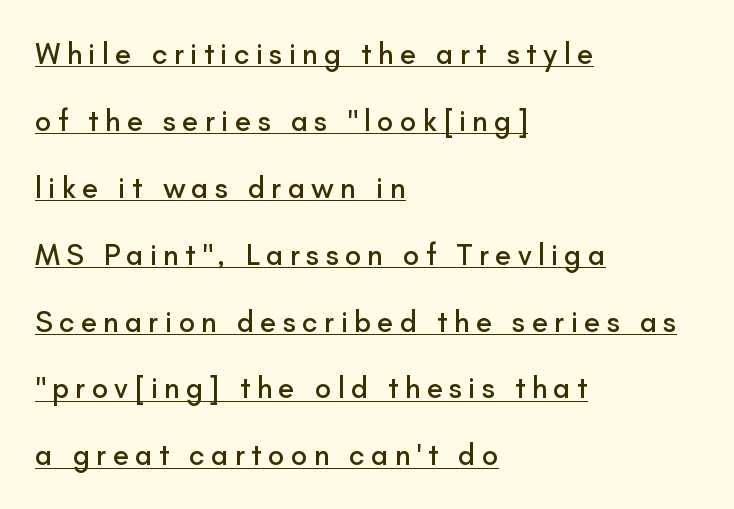
Q: Is the text italic (slanted)? A: No, it is upright.
Q: Is the typeface a serif or a sans-serif typeface? A: Sans-serif.
Q: Is the text underlined? A: Yes.
Q: How is the paragraph aligned? A: Left-aligned.
Q: Is the spacing between letters normal or unusually wide? A: Unusually wide.
Q: Is the spacing between lines tight, normal or loose? A: Loose.
Q: Width (condensed, normal, or wide)? A: Normal.
Q: Stroke contrast? A: Low.
Q: x-height? A: Small.
Q: Monospaced? A: No.
